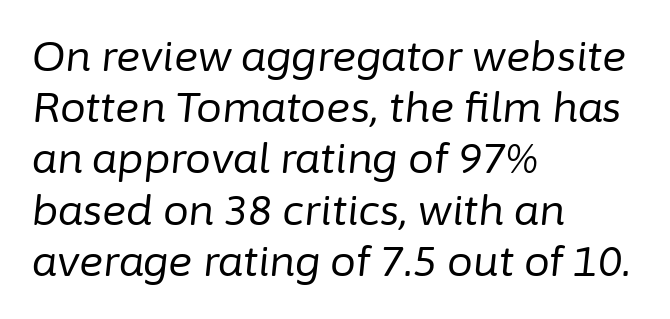
Q: Is the text bold? A: No.
Q: Is the text italic (slanted)? A: Yes, it leans right by about 6 degrees.
Q: Is the text underlined? A: No.
Q: How is the paragraph aligned? A: Left-aligned.
Q: Is the spacing between letters normal or unusually wide? A: Normal.
Q: Is the spacing between lines tight, normal or loose? A: Normal.
Q: Width (condensed, normal, or wide)? A: Normal.
Q: Stroke contrast? A: Low.
Q: x-height? A: Medium.
Q: Monospaced? A: No.
